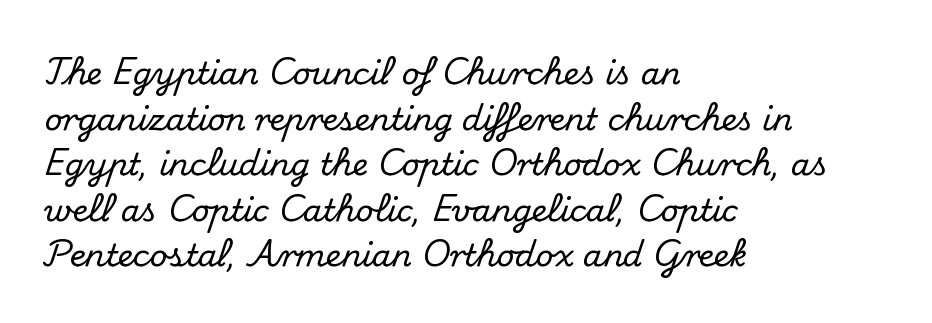
The image shows 31 px serif type; set left-aligned, normal line spacing (1.47x), normal letter spacing, not underlined; medium stroke contrast and a small x-height.
